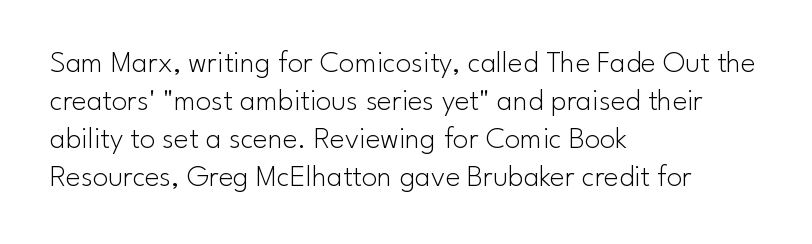
The image shows 31 px light sans-serif type, upright; set left-aligned, line spacing 1.23x, normal letter spacing, not underlined; low stroke contrast and a small x-height.
